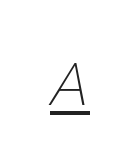
The image shows 59 px thin type, italic (leaning right); set unusually wide letter spacing (+0.37 em), underlined; low stroke contrast and a medium x-height.
